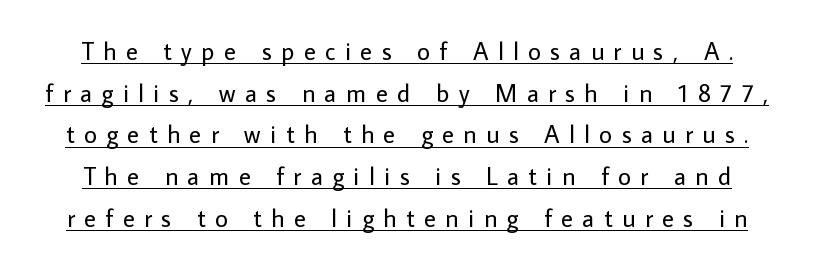
The lines sit at an ordinary, default distance from one another. Designer's note — italics off, roman on. Tracking value appears strongly positive — letters spread wide. Weight: in the light-to-regular range. Emphasis is given by a line drawn under the lettering.
